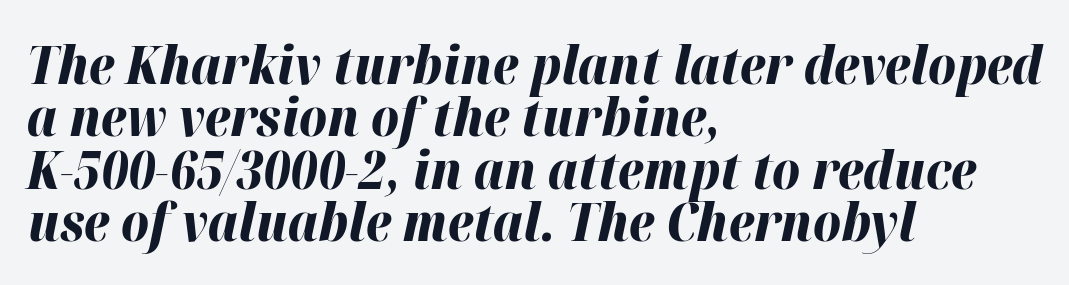
Q: Is the text bold? A: Yes.
Q: Is the text italic (slanted)? A: Yes, it leans right by about 12 degrees.
Q: Is the text underlined? A: No.
Q: How is the paragraph aligned? A: Left-aligned.
Q: Is the spacing between letters normal or unusually wide? A: Normal.
Q: Is the spacing between lines tight, normal or loose? A: Tight.
Q: Width (condensed, normal, or wide)? A: Normal.
Q: Stroke contrast? A: High.
Q: x-height? A: Medium.
Q: Monospaced? A: No.
